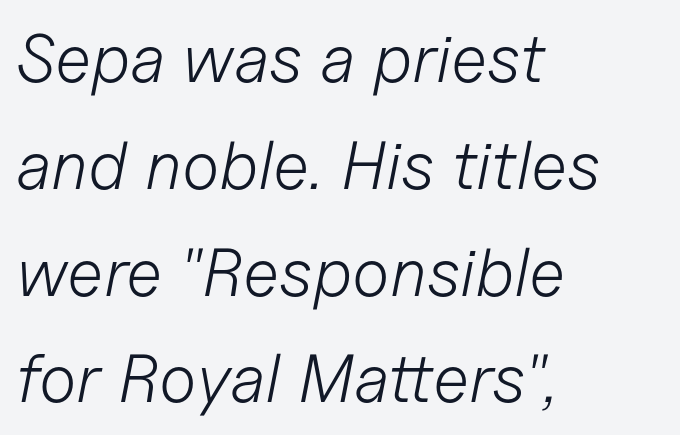
Honestly, there is no underline to notice here at all. The face looks like a standard text weight, possibly lighter. Is the block centered? No — it sits flush against the left margin. Does extra space separate the letters? No, they use regular spacing.
